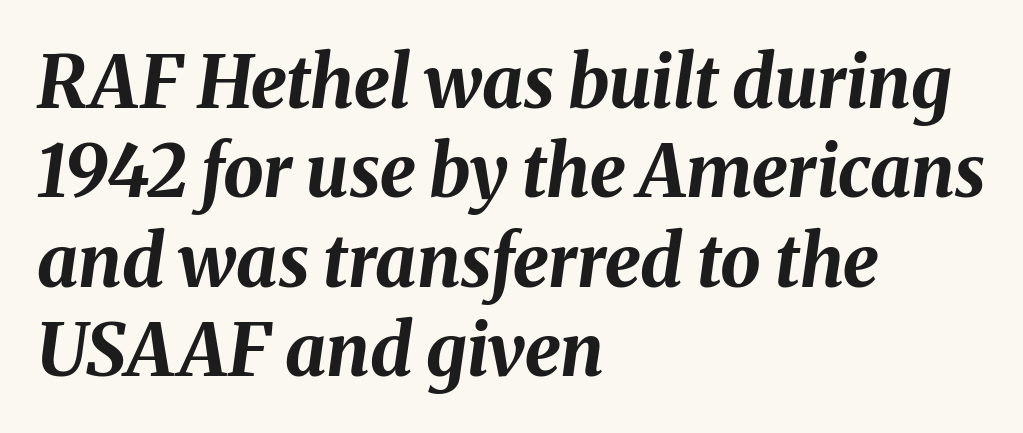
Italic: yes, the glyphs are oblique. Clear beneath every line of the passage. You'd pick this weight for a headline — it's a proper bold. Proportional: the letters do not fall into vertical columns. Does the copy run flush right? No — it runs flush left.
